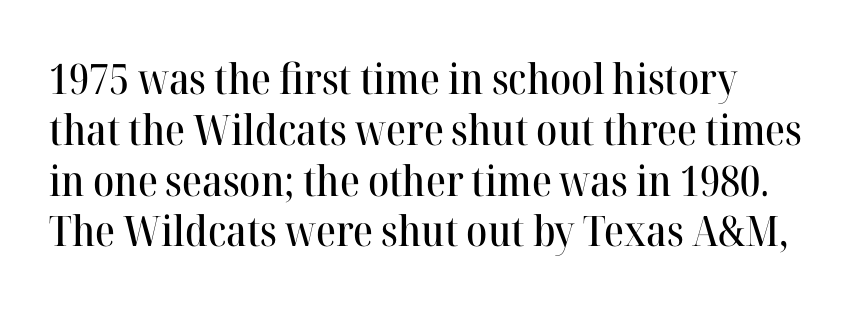
The rendering uses natural spacing where letterforms have individual widths. The passage shown is typeset with a serif family. Vertical strokes here are truly vertical. Here the glyphs are tracked normally, forming tight word shapes.
